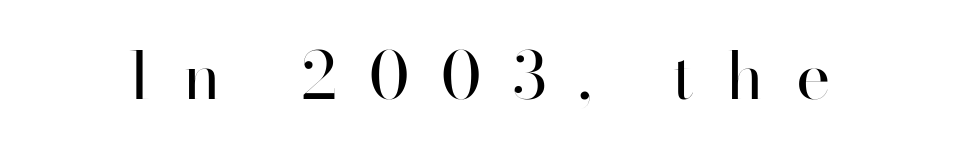
Q: Is the text bold? A: No.
Q: Is the text italic (slanted)? A: No, it is upright.
Q: Is the typeface a serif or a sans-serif typeface? A: Sans-serif.
Q: Is the text underlined? A: No.
Q: Is the spacing between letters normal or unusually wide? A: Unusually wide.
Q: Width (condensed, normal, or wide)? A: Normal.
Q: Stroke contrast? A: High.
Q: x-height? A: Small.
Q: Monospaced? A: No.
